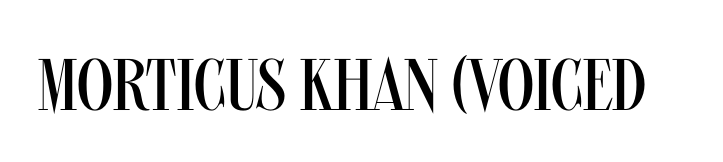
Q: Is the text bold? A: No.
Q: Is the text italic (slanted)? A: No, it is upright.
Q: Is the typeface a serif or a sans-serif typeface? A: Sans-serif.
Q: Is the text underlined? A: No.
Q: Is the spacing between letters normal or unusually wide? A: Normal.
Q: Width (condensed, normal, or wide)? A: Condensed.
Q: Stroke contrast? A: Medium.
Q: x-height? A: Large.
Q: Monospaced? A: No.
